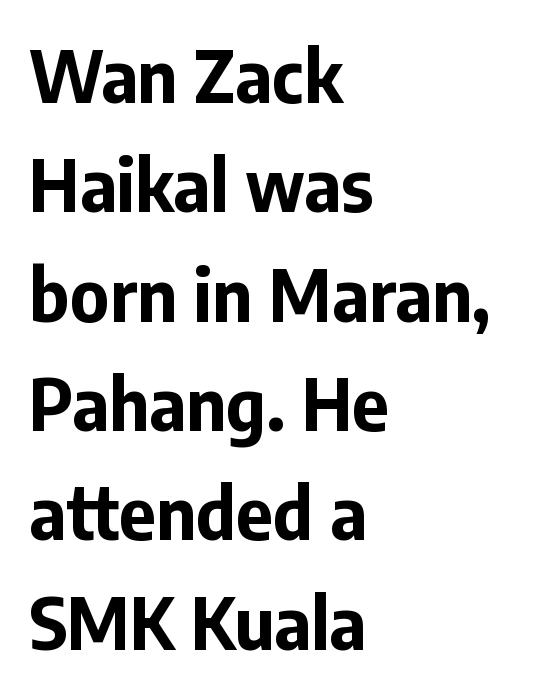
Q: Is the text bold? A: Yes.
Q: Is the text italic (slanted)? A: No, it is upright.
Q: Is the typeface a serif or a sans-serif typeface? A: Sans-serif.
Q: Is the text underlined? A: No.
Q: How is the paragraph aligned? A: Left-aligned.
Q: Is the spacing between letters normal or unusually wide? A: Normal.
Q: Is the spacing between lines tight, normal or loose? A: Normal.
Q: Width (condensed, normal, or wide)? A: Normal.
Q: Stroke contrast? A: Low.
Q: x-height? A: Medium.
Q: Monospaced? A: No.
